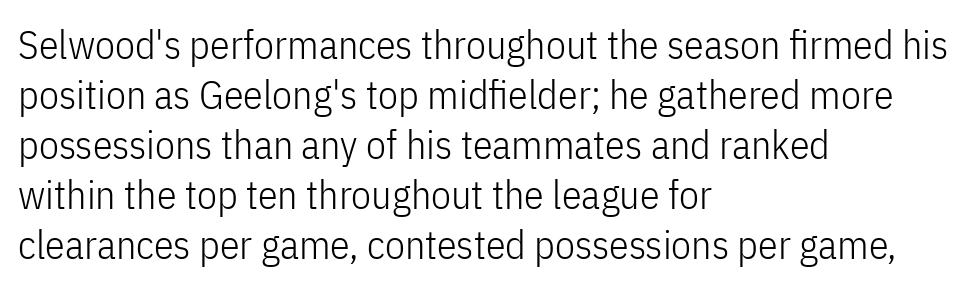
The image shows 40 px light, condensed sans-serif type, upright; set left-aligned, normal line spacing (1.25x), normal letter spacing, not underlined; low stroke contrast and a medium x-height.
